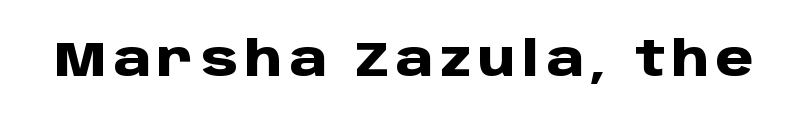
The image shows 48 px heavy sans-serif type, upright; set not underlined; low stroke contrast and a large x-height.
